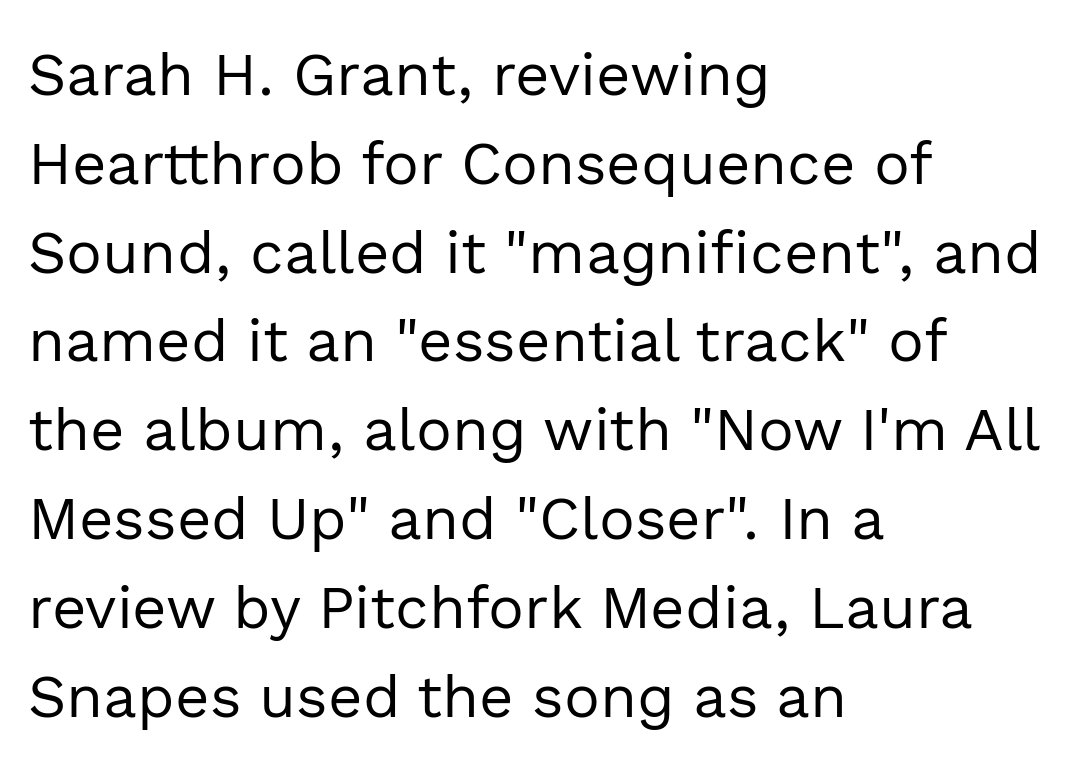
Is this a fixed-width face? No — the glyphs have proportional, varying widths. This sample uses plain, unmodified letter spacing. The passage shown is typeset with a sans-serif family. The paragraph has a hard left edge and a soft right edge. Glance below the letters and you will spot only blank space. The lettering stays uniformly vertical, giving the passage a roman look.
